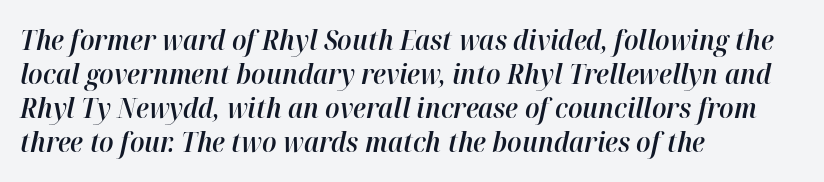
The image shows 28 px semibold type, italic (leaning right); set left-aligned, line spacing 1.22x, normal letter spacing, not underlined; high stroke contrast and a medium x-height.
